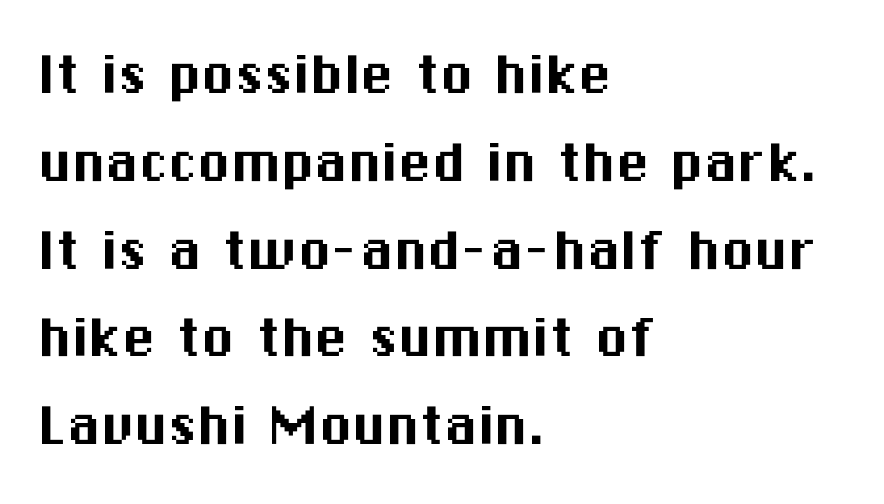
The image shows 67 px sans-serif type, upright; set left-aligned, normal line spacing (1.31x), normal letter spacing, not underlined; medium stroke contrast and a medium x-height.
